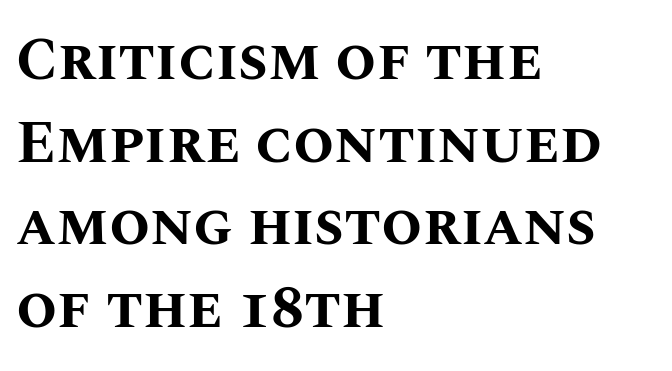
Q: Is the text bold? A: Yes.
Q: Is the text italic (slanted)? A: No, it is upright.
Q: Is the text underlined? A: No.
Q: How is the paragraph aligned? A: Left-aligned.
Q: Is the spacing between letters normal or unusually wide? A: Normal.
Q: Is the spacing between lines tight, normal or loose? A: Normal.
Q: Width (condensed, normal, or wide)? A: Normal.
Q: Stroke contrast? A: Medium.
Q: x-height? A: Large.
Q: Monospaced? A: No.
